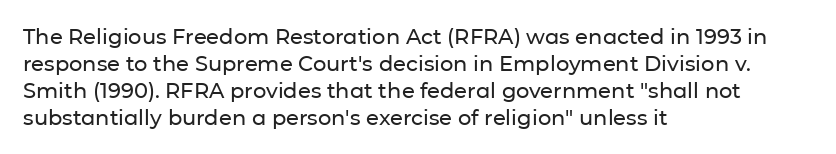
{"italic": "no", "underline": "no", "align": "left", "line_spacing": "normal", "line_spacing_ratio": 1.28, "letter_spacing": "normal", "letter_spacing_em": 0.0, "glyph_px": 21}
